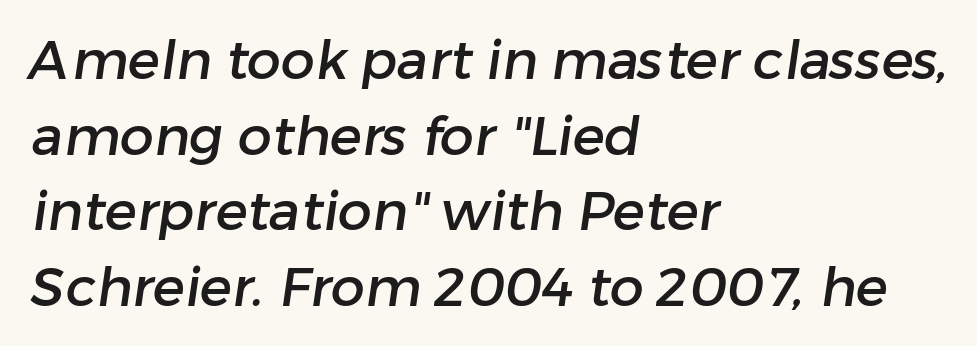
Q: Is the typeface a serif or a sans-serif typeface? A: Sans-serif.
Q: Is the text underlined? A: No.
Q: How is the paragraph aligned? A: Left-aligned.
Q: Is the spacing between letters normal or unusually wide? A: Normal.
Q: Is the spacing between lines tight, normal or loose? A: Normal.
Q: Width (condensed, normal, or wide)? A: Normal.
Q: Stroke contrast? A: Low.
Q: x-height? A: Medium.
Q: Monospaced? A: No.
